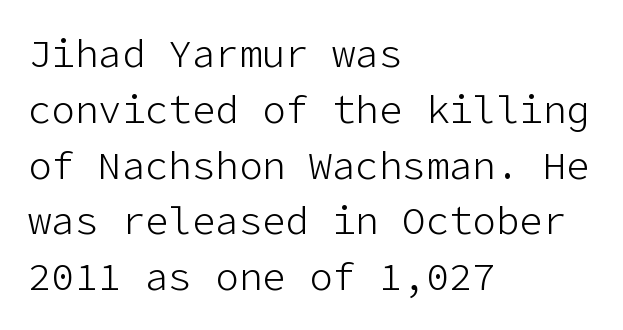
The image shows 39 px light sans-serif type, upright; set left-aligned, normal line spacing (1.43x), normal letter spacing, not underlined; low stroke contrast and a medium x-height.
